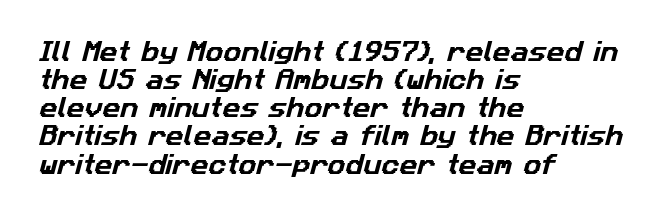
{"underline": "no", "align": "left", "line_spacing": "normal", "line_spacing_ratio": 1.28, "letter_spacing": "normal", "letter_spacing_em": 0.0, "glyph_px": 22}
